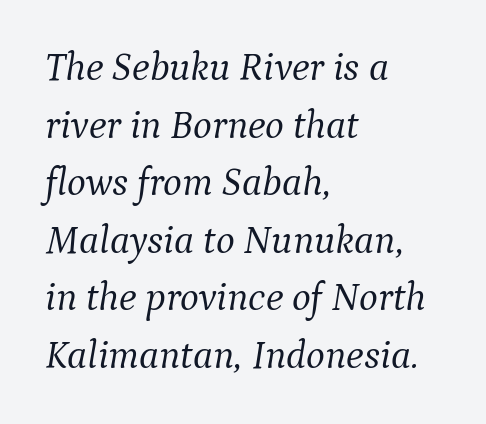
{"serif": "yes", "italic": "yes", "lean": "right", "slant_degrees": 9, "bold": "no", "weight": "light", "width": "normal", "stroke_contrast": "medium", "x_height": "medium", "monospaced": "no", "underline": "no", "align": "left", "line_spacing": "normal", "line_spacing_ratio": 1.44, "letter_spacing": "normal", "letter_spacing_em": 0.0, "glyph_px": 40}
